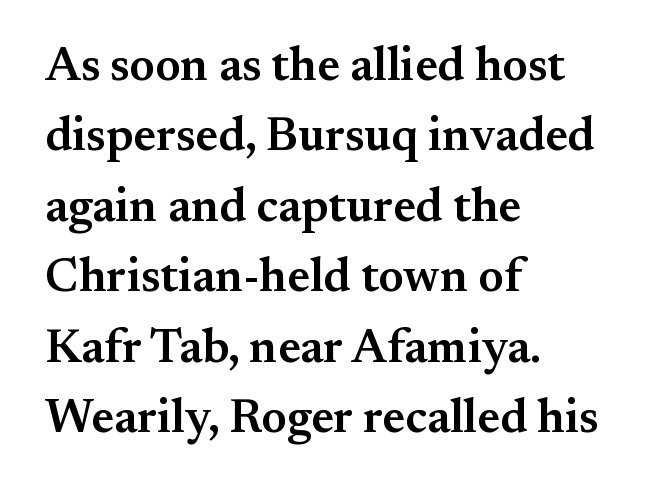
Q: Is the text bold? A: Semi-bold.
Q: Is the text italic (slanted)? A: No, it is upright.
Q: Is the typeface a serif or a sans-serif typeface? A: Serif.
Q: Is the text underlined? A: No.
Q: How is the paragraph aligned? A: Left-aligned.
Q: Is the spacing between letters normal or unusually wide? A: Normal.
Q: Is the spacing between lines tight, normal or loose? A: Normal.
Q: Width (condensed, normal, or wide)? A: Normal.
Q: Stroke contrast? A: Medium.
Q: x-height? A: Small.
Q: Monospaced? A: No.
